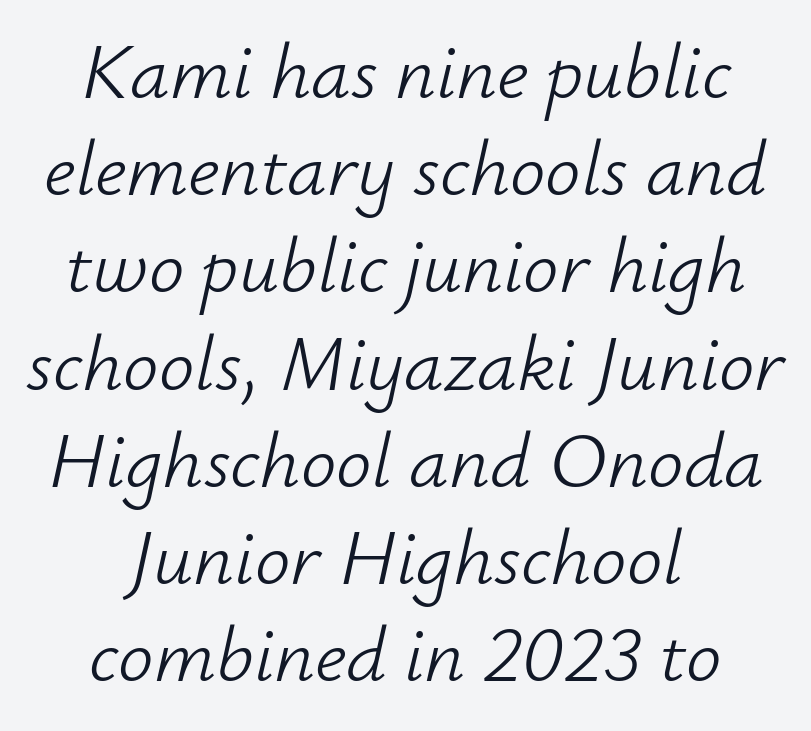
The image shows 79 px light type, italic (leaning right); set centered, line spacing 1.23x, normal letter spacing, not underlined; low stroke contrast and a small x-height.
